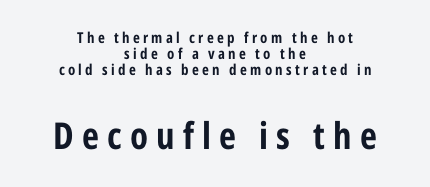
Baseline-to-baseline distance is barely more than the letter height. The passage is arranged like a title page — every line centered. Is this a sans? Yes — the strokes have no serifs. Is the letter spacing exaggerated? Yes — the characters are pushed far apart.
